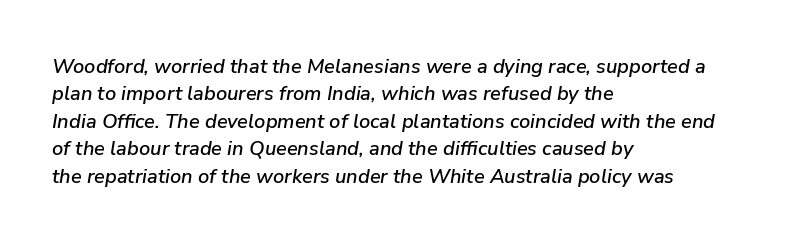
Quick note: underline off. The passage shown has conventional tracking throughout. Is the type slanted? Yes — the strokes lean at a clear angle. The lines are quadded left.
